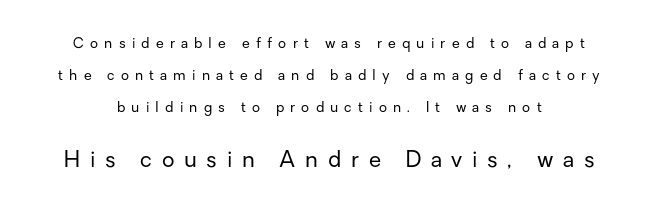
The image shows 22 px text type, upright; set loose line spacing (2.28x), unusually wide letter spacing (+0.44 em), not underlined; the second (bottom) block is 1.57x larger.
